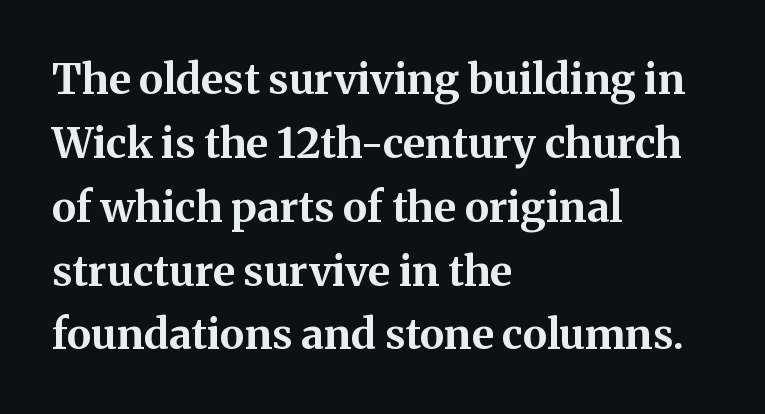
The image shows 42 px bold serif type, upright; set left-aligned, normal line spacing (1.52x), normal letter spacing, not underlined; medium stroke contrast and a medium x-height.
